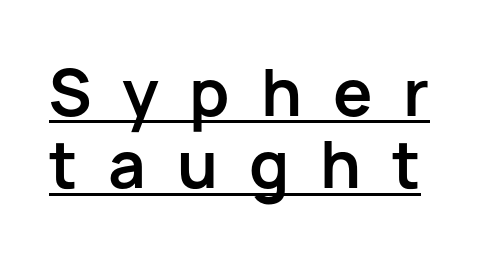
The image shows 63 px bold sans-serif type, upright; set tight line spacing (1.15x), unusually wide letter spacing (+0.49 em), underlined; low stroke contrast and a medium x-height.
